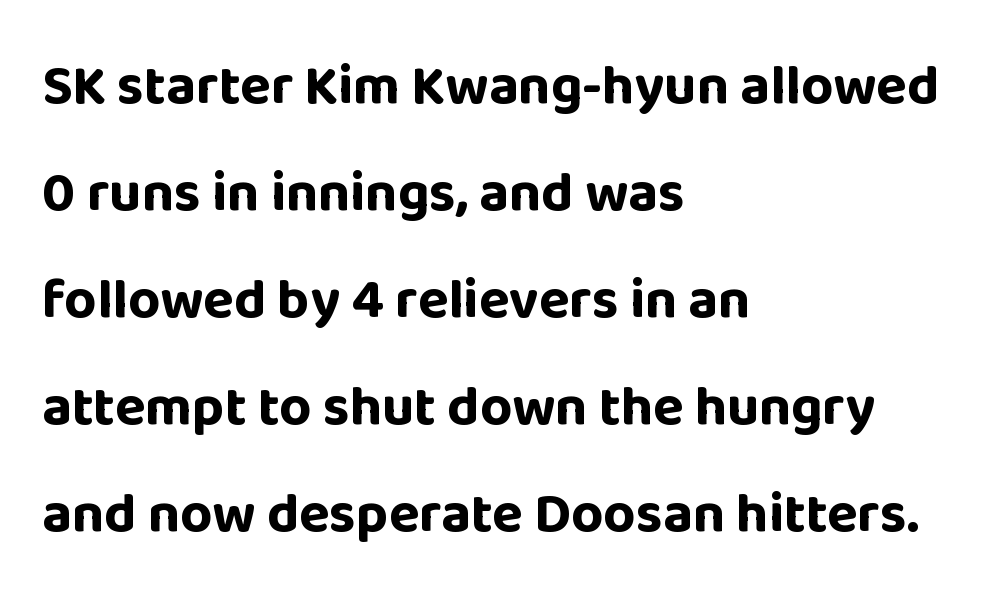
The letters are bold, with thick, heavy strokes. The lines are quadded left. The words here are not underlined. Do the characters align in a grid? No, the font is proportional.
